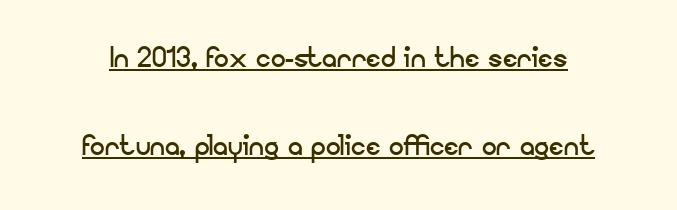
Q: Is the text bold? A: No.
Q: Is the text italic (slanted)? A: No, it is upright.
Q: Is the typeface a serif or a sans-serif typeface? A: Sans-serif.
Q: Is the text underlined? A: Yes.
Q: Is the spacing between letters normal or unusually wide? A: Normal.
Q: Is the spacing between lines tight, normal or loose? A: Loose.
Q: Width (condensed, normal, or wide)? A: Normal.
Q: Stroke contrast? A: Low.
Q: x-height? A: Small.
Q: Monospaced? A: No.
